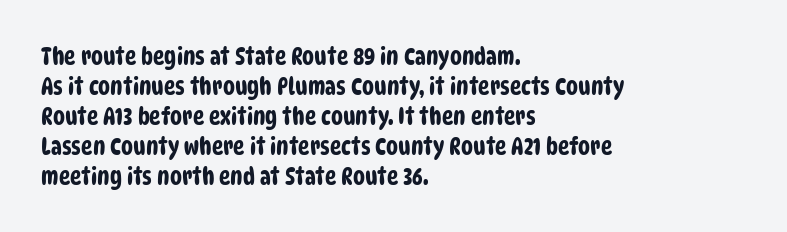
{"underline": "no", "align": "left", "line_spacing": "normal", "line_spacing_ratio": 1.25, "letter_spacing": "normal", "letter_spacing_em": 0.0, "glyph_px": 24}
